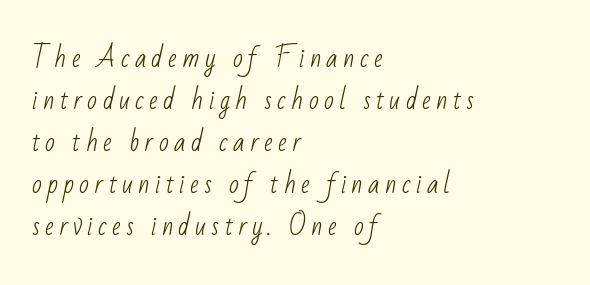
The image shows 26 px text type; set left-aligned, normal line spacing (1.62x), unusually wide letter spacing (+0.2 em), not underlined.
